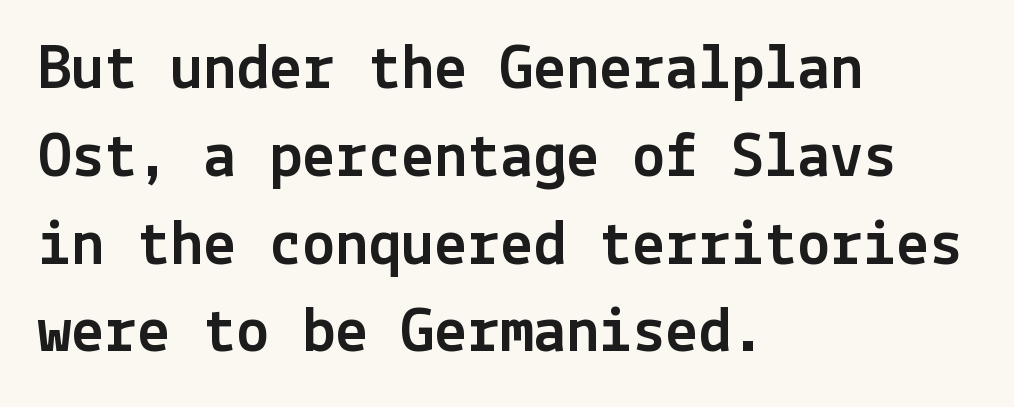
The image shows 66 px sans-serif type, upright; set left-aligned, normal line spacing (1.33x), normal letter spacing, not underlined; a medium x-height.
